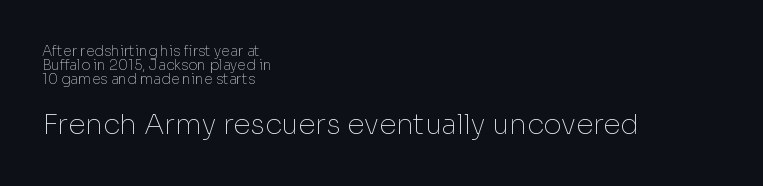
The image shows 28 px thin sans-serif type, upright; set left-aligned, tight line spacing (1.0x), normal letter spacing, not underlined; the second (bottom) block is 2.0x larger; low stroke contrast and a medium x-height.
